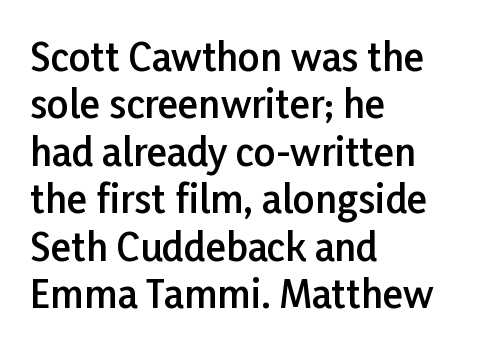
The gap between lines stays unmarked. Look at the stroke-to-counter ratio: somewhat heavy, a semibold. Italic? Not at all — the glyphs are vertical. You could not count columns in this text — the font is proportionally spaced. Compared with typical paragraphs, the rows here are spaced about the same.
